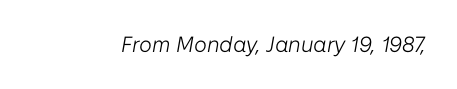
{"italic": "yes", "lean": "right", "slant_degrees": 10, "bold": "no", "underline": "no", "letter_spacing": "normal", "letter_spacing_em": 0.0, "glyph_px": 22}
